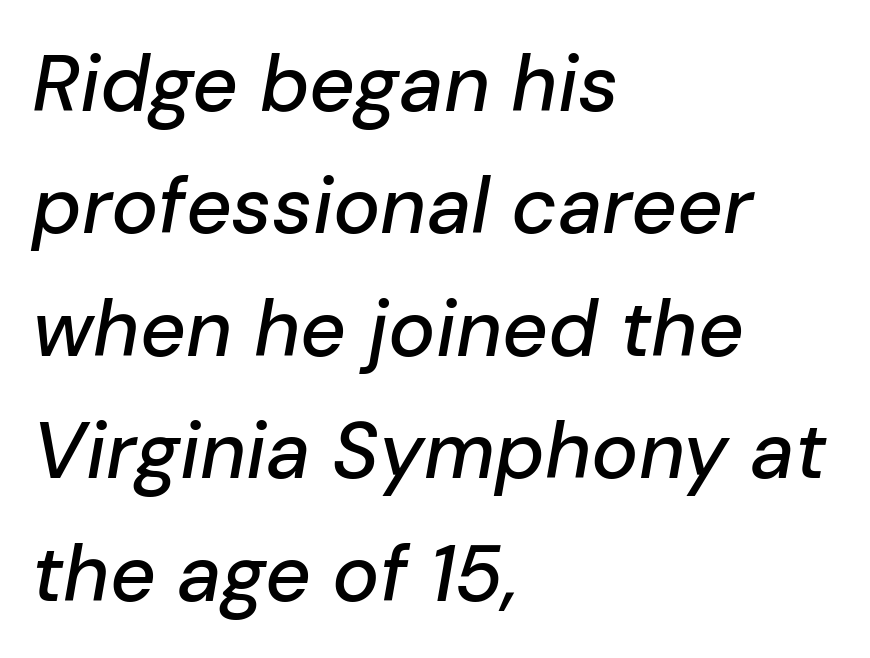
Q: Is the text italic (slanted)? A: Yes, it leans right by about 10 degrees.
Q: Is the text underlined? A: No.
Q: How is the paragraph aligned? A: Left-aligned.
Q: Is the spacing between letters normal or unusually wide? A: Normal.
Q: Is the spacing between lines tight, normal or loose? A: Normal.
Q: Width (condensed, normal, or wide)? A: Normal.
Q: Stroke contrast? A: Low.
Q: x-height? A: Medium.
Q: Monospaced? A: No.
